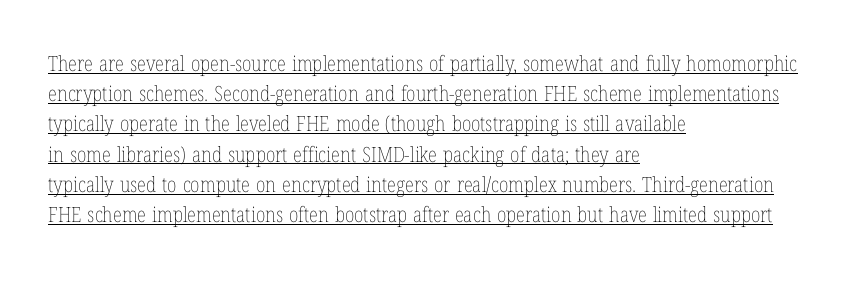
The image shows 21 px text type, upright; set left-aligned, normal line spacing (1.44x), normal letter spacing, underlined.
